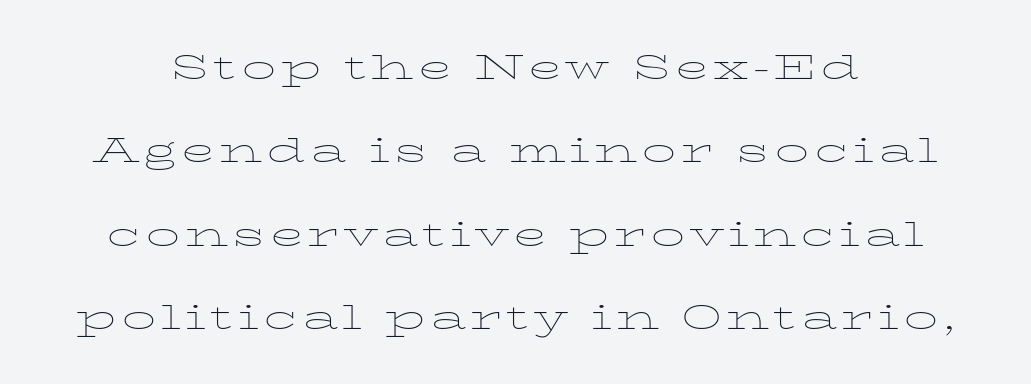
{"serif": "yes", "italic": "no", "bold": "no", "weight": "thin", "width": "wide", "stroke_contrast": "low", "x_height": "medium", "monospaced": "no", "underline": "no", "line_spacing": "loose", "line_spacing_ratio": 2.45, "glyph_px": 34}
